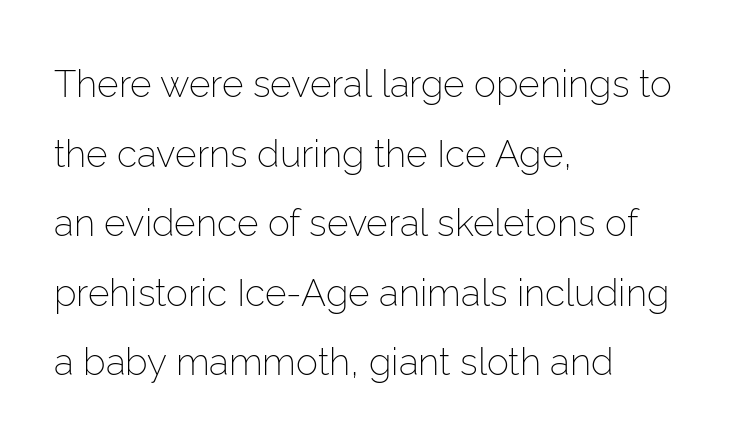
Q: Is the text bold? A: No.
Q: Is the text italic (slanted)? A: No, it is upright.
Q: Is the typeface a serif or a sans-serif typeface? A: Sans-serif.
Q: Is the text underlined? A: No.
Q: How is the paragraph aligned? A: Left-aligned.
Q: Is the spacing between letters normal or unusually wide? A: Normal.
Q: Width (condensed, normal, or wide)? A: Normal.
Q: Stroke contrast? A: Low.
Q: x-height? A: Medium.
Q: Monospaced? A: No.
